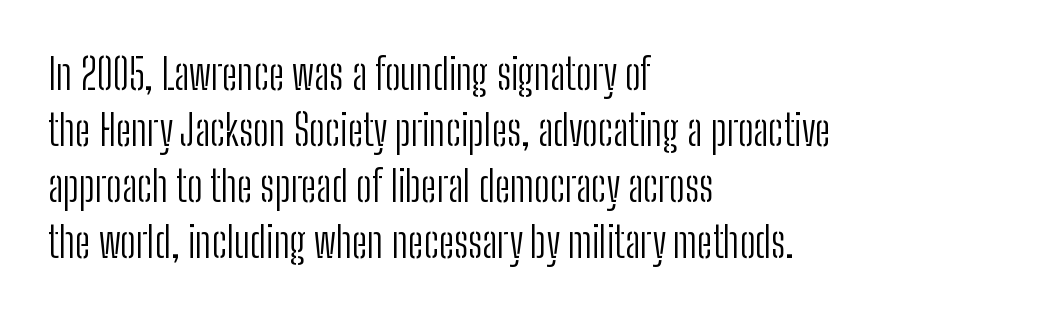
The image shows 42 px light, condensed sans-serif type, upright; set left-aligned, normal line spacing (1.33x), normal letter spacing, not underlined; low stroke contrast and a medium x-height.
